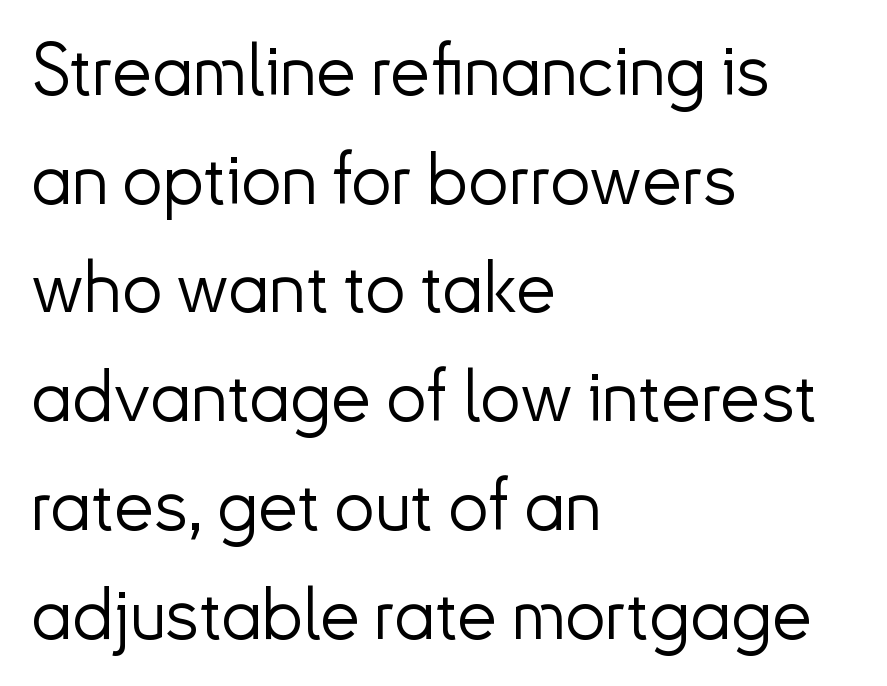
The image shows 72 px light sans-serif type, upright; set left-aligned, normal line spacing (1.51x), normal letter spacing, not underlined; low stroke contrast and a small x-height.
